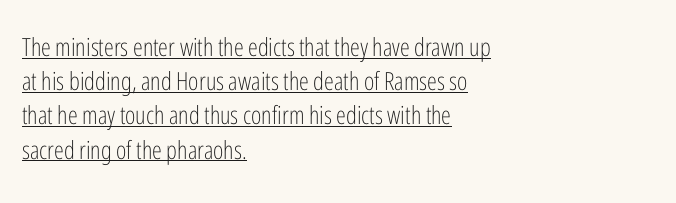
Characters remain perfectly vertical along every line. The passage shown stacks its lines at a standard gap. Alignment: flush left. Short note: letters normally spaced.
